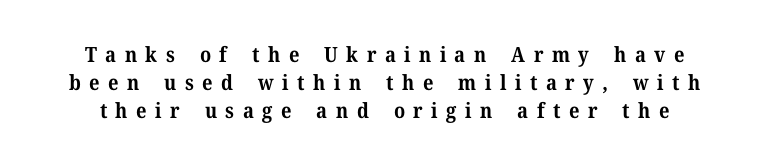
The image shows 21 px bold type, upright; set normal line spacing (1.34x), unusually wide letter spacing (+0.4 em), not underlined.
